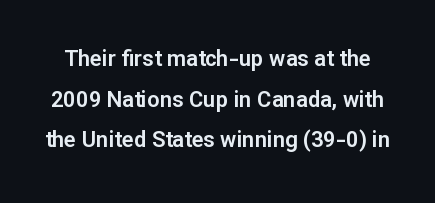
In terms of letterspacing, this is plain default setting. The lettering holds an erect, upright posture throughout. The space directly below the letters is spotless.
